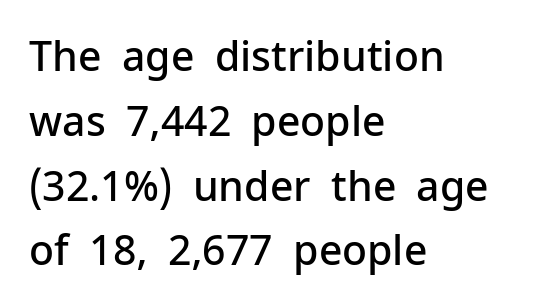
Q: Is the text bold? A: Semi-bold.
Q: Is the text italic (slanted)? A: No, it is upright.
Q: Is the typeface a serif or a sans-serif typeface? A: Sans-serif.
Q: Is the text underlined? A: No.
Q: How is the paragraph aligned? A: Left-aligned.
Q: Is the spacing between letters normal or unusually wide? A: Normal.
Q: Is the spacing between lines tight, normal or loose? A: Normal.
Q: Width (condensed, normal, or wide)? A: Normal.
Q: Stroke contrast? A: Low.
Q: x-height? A: Medium.
Q: Monospaced? A: No.
